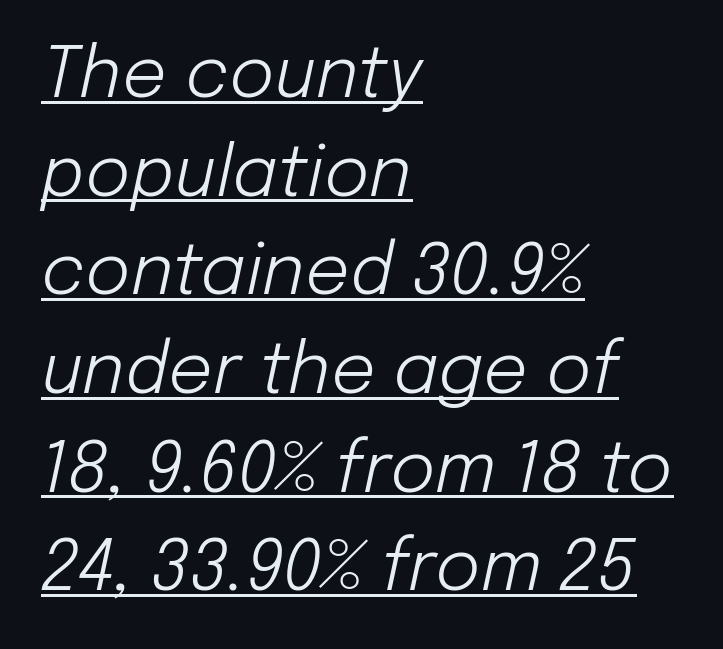
{"italic": "yes", "lean": "right", "slant_degrees": 12, "bold": "no", "weight": "light", "width": "normal", "stroke_contrast": "low", "x_height": "medium", "monospaced": "no", "underline": "yes", "align": "left", "line_spacing": "normal", "line_spacing_ratio": 1.41, "letter_spacing": "normal", "letter_spacing_em": 0.0, "glyph_px": 70}
